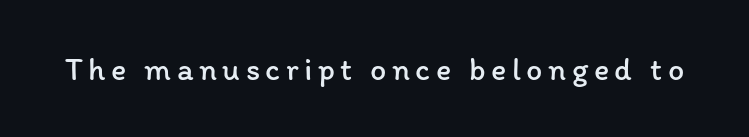
The image shows 32 px regular-weight type, upright; set not underlined; low stroke contrast and a medium x-height.
